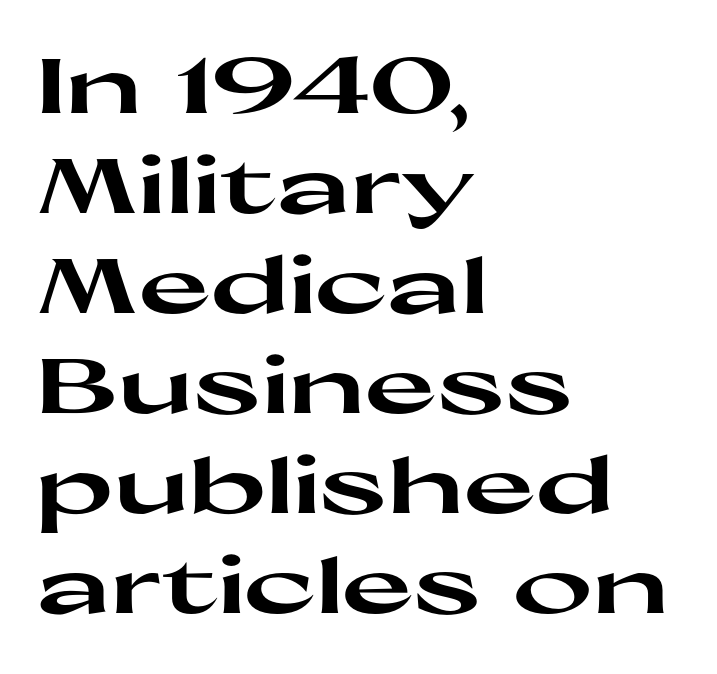
Q: Is the text bold? A: Yes.
Q: Is the text italic (slanted)? A: No, it is upright.
Q: Is the typeface a serif or a sans-serif typeface? A: Sans-serif.
Q: Is the text underlined? A: No.
Q: How is the paragraph aligned? A: Left-aligned.
Q: Is the spacing between letters normal or unusually wide? A: Normal.
Q: Is the spacing between lines tight, normal or loose? A: Normal.
Q: Width (condensed, normal, or wide)? A: Wide.
Q: Stroke contrast? A: High.
Q: x-height? A: Medium.
Q: Monospaced? A: No.
